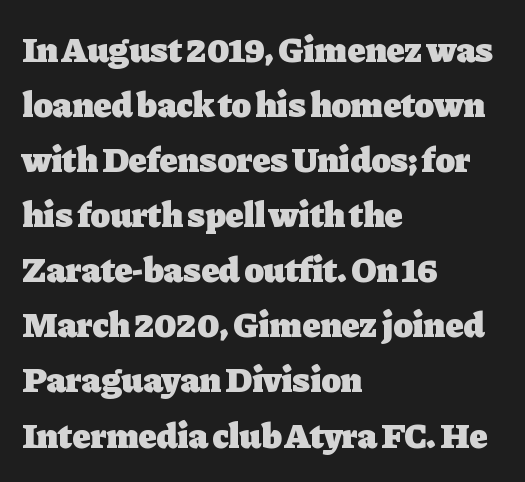
{"serif": "yes", "italic": "no", "bold": "yes", "weight": "heavy", "width": "normal", "stroke_contrast": "low", "x_height": "medium", "monospaced": "no", "underline": "no", "align": "left", "line_spacing": "normal", "line_spacing_ratio": 1.53, "letter_spacing": "normal", "letter_spacing_em": 0.0, "glyph_px": 36}
